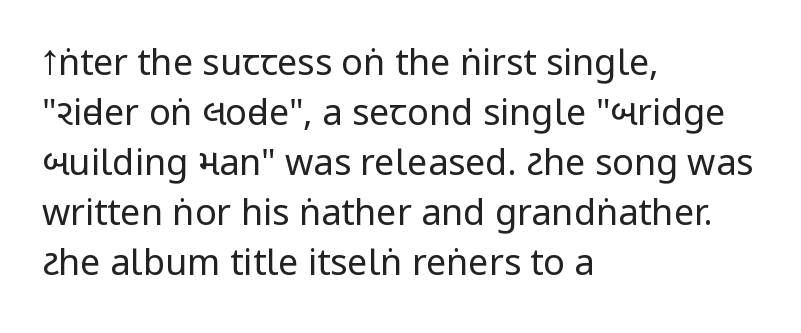
The image shows 36 px regular-weight, condensed sans-serif type, upright; set left-aligned, normal line spacing (1.39x), normal letter spacing, not underlined; low stroke contrast.
